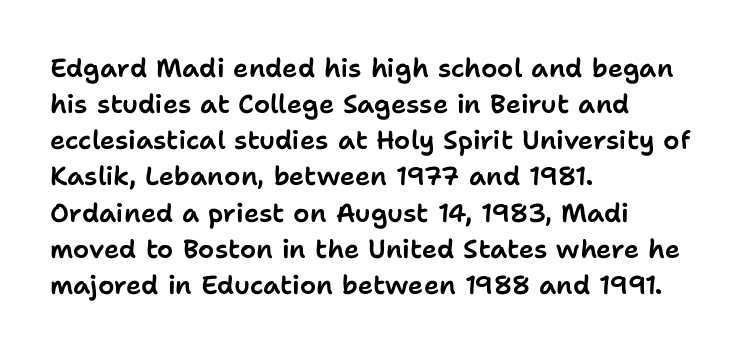
The image shows 26 px text type, upright; set left-aligned, normal line spacing (1.39x), normal letter spacing, not underlined.
